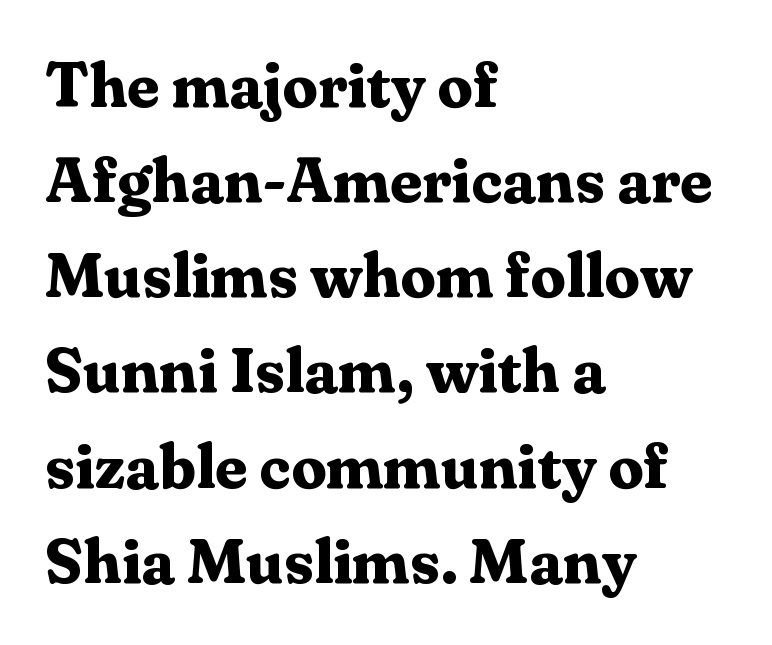
The image shows 63 px bold serif type, upright; set left-aligned, normal line spacing (1.51x), normal letter spacing, not underlined; medium stroke contrast and a medium x-height.
